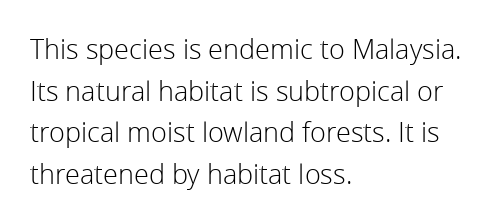
Q: Is the text bold? A: No.
Q: Is the text italic (slanted)? A: No, it is upright.
Q: Is the text underlined? A: No.
Q: How is the paragraph aligned? A: Left-aligned.
Q: Is the spacing between letters normal or unusually wide? A: Normal.
Q: Is the spacing between lines tight, normal or loose? A: Normal.
